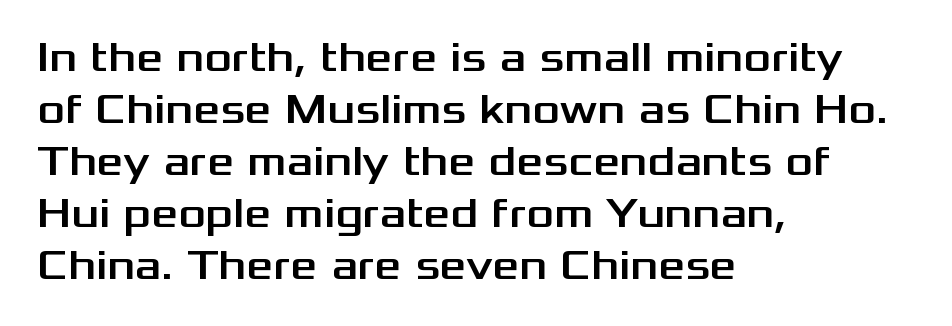
Q: Is the text italic (slanted)? A: No, it is upright.
Q: Is the typeface a serif or a sans-serif typeface? A: Sans-serif.
Q: Is the text underlined? A: No.
Q: How is the paragraph aligned? A: Left-aligned.
Q: Is the spacing between letters normal or unusually wide? A: Normal.
Q: Width (condensed, normal, or wide)? A: Wide.
Q: Stroke contrast? A: Medium.
Q: x-height? A: Medium.
Q: Monospaced? A: No.
